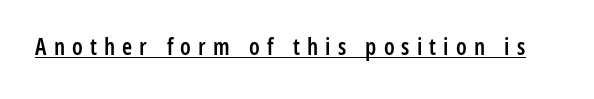
The image shows 23 px text type, upright; set unusually wide letter spacing (+0.31 em), underlined.
